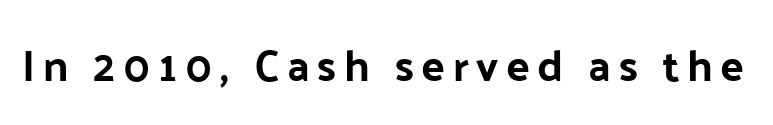
Q: Is the text bold? A: Yes.
Q: Is the text italic (slanted)? A: No, it is upright.
Q: Is the typeface a serif or a sans-serif typeface? A: Sans-serif.
Q: Is the text underlined? A: No.
Q: Width (condensed, normal, or wide)? A: Normal.
Q: Stroke contrast? A: Low.
Q: x-height? A: Medium.
Q: Monospaced? A: No.
